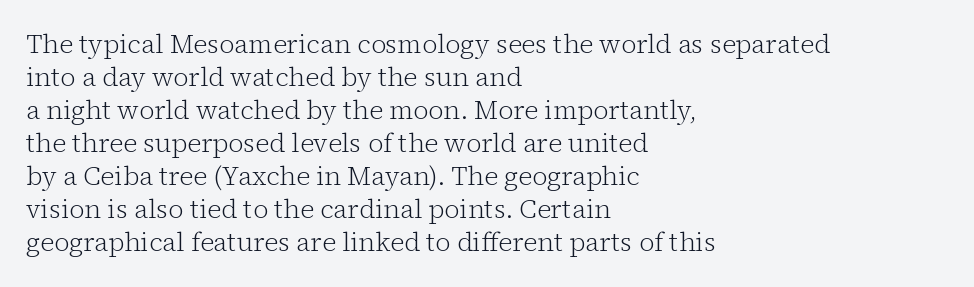
When letters stand straight like this, we call the style roman or upright. These lines sit exactly where default settings would place them. Students, note that the glyphs here touch the page at normal intervals. The passage shown is not bold in any degree. In CSS terms this would be text-align: left. Underlining? Definitely not there.
